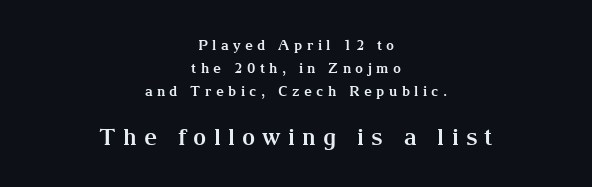
The glyphs have the mass of a bold cut. Does the bottom block carry the larger type? Yes, it does. The horizontal fit of the characters is loose and conspicuously gappy. This is roman type, the default non-slanted kind. Normally led — the rows are evenly, conventionally spaced. The gap between lines stays unmarked.
